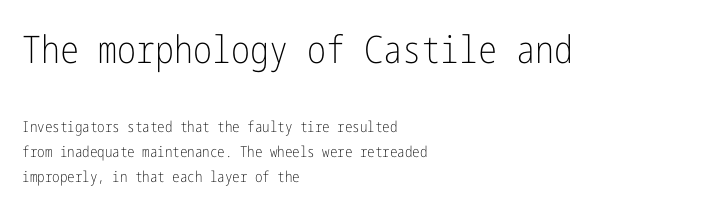
Q: Is the text bold? A: No.
Q: Is the text italic (slanted)? A: No, it is upright.
Q: Is the typeface a serif or a sans-serif typeface? A: Sans-serif.
Q: Is the text underlined? A: No.
Q: How is the paragraph aligned? A: Left-aligned.
Q: Is the spacing between letters normal or unusually wide? A: Normal.
Q: Is the spacing between lines tight, normal or loose? A: Normal.
Q: Which block of text is set in a larger size, the first (top) or the second (bottom)? A: The first (top) one.
Q: Width (condensed, normal, or wide)? A: Condensed.
Q: Stroke contrast? A: Low.
Q: x-height? A: Medium.
